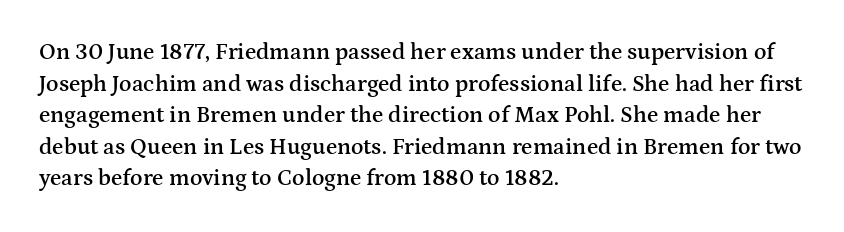
{"italic": "no", "bold": "semi", "underline": "no", "align": "left", "line_spacing": "normal", "line_spacing_ratio": 1.37, "letter_spacing": "normal", "letter_spacing_em": 0.0, "glyph_px": 23}
